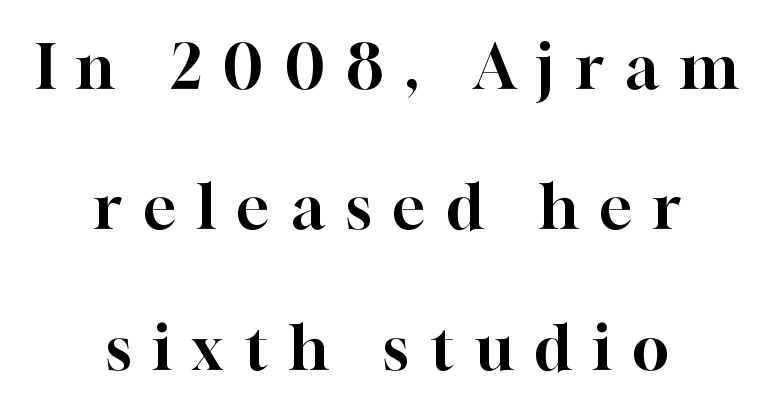
{"serif": "yes", "italic": "no", "width": "normal", "stroke_contrast": "high", "x_height": "medium", "monospaced": "no", "underline": "no", "align": "center", "line_spacing": "loose", "line_spacing_ratio": 2.3, "letter_spacing": "wide", "letter_spacing_em": 0.35, "glyph_px": 61}
